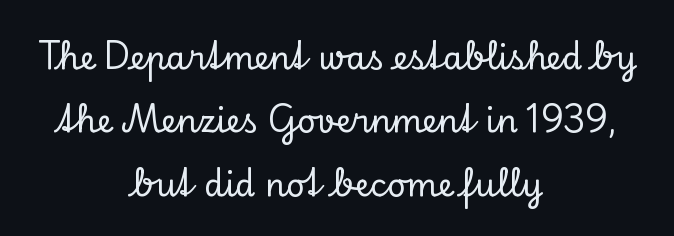
The image shows 32 px text type, upright; set centered, loose line spacing (1.98x), normal letter spacing, not underlined; low stroke contrast and a small x-height.
